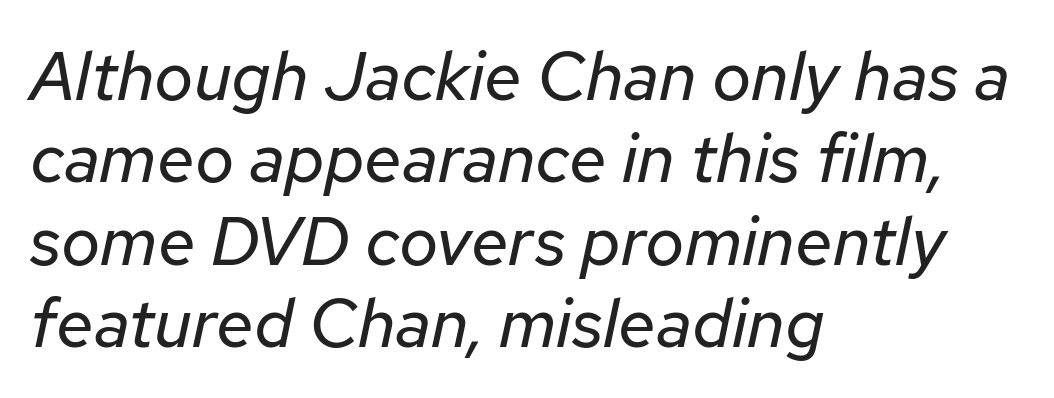
The image shows 68 px regular-weight type, italic (leaning right); set left-aligned, line spacing 1.21x, normal letter spacing, not underlined; low stroke contrast and a medium x-height.
